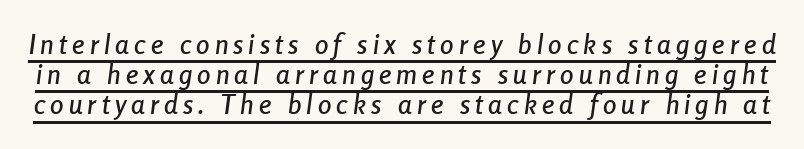
Q: Is the text italic (slanted)? A: Yes, it leans right by about 8 degrees.
Q: Is the text underlined? A: Yes.
Q: Is the spacing between lines tight, normal or loose? A: Tight.
